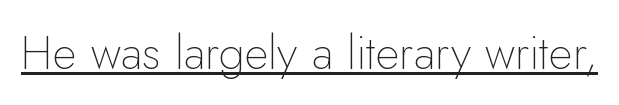
The sample's only ornament is a line tracing under the words. Each word holds together tightly as a unit, with standard inter-letter gaps. The axis of the letterforms is exactly vertical. The weight tops out at a normal text grade. The passage shown is typed in a proportional face where columns would drift.
